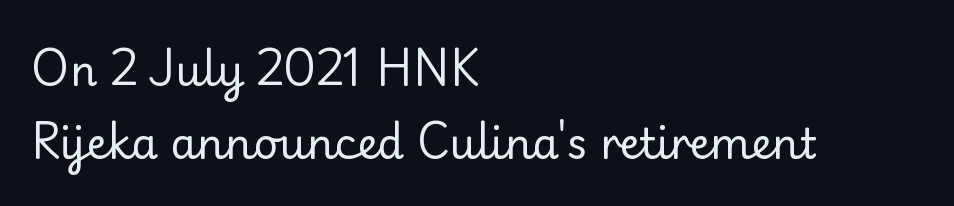
{"serif": "yes", "italic": "no", "bold": "no", "weight": "regular", "width": "normal", "stroke_contrast": "low", "x_height": "small", "monospaced": "no", "underline": "no", "align": "left", "line_spacing_ratio": 1.75, "letter_spacing": "normal", "letter_spacing_em": 0.0, "glyph_px": 42}
